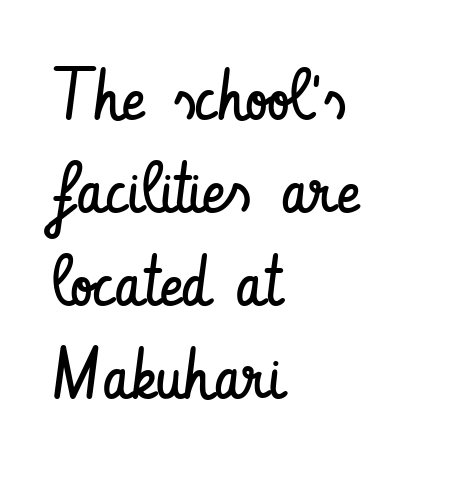
The image shows 71 px regular-weight, condensed sans-serif type, upright; set left-aligned, normal line spacing (1.31x), normal letter spacing, not underlined; low stroke contrast and a small x-height.
